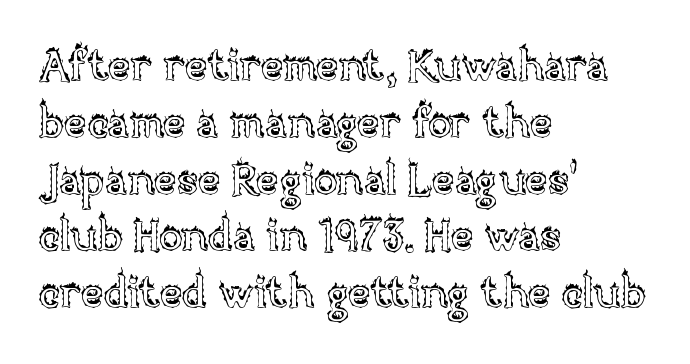
Upright lettering throughout. Varying glyph widths throughout — classic text-font behaviour. The rendering keeps characters at their native spacing. The zone under the glyphs is completely vacant. The text block is weighted toward the left margin, trailing off unevenly rightward. Baseline-to-baseline distance is the conventional proportion of letter height.
